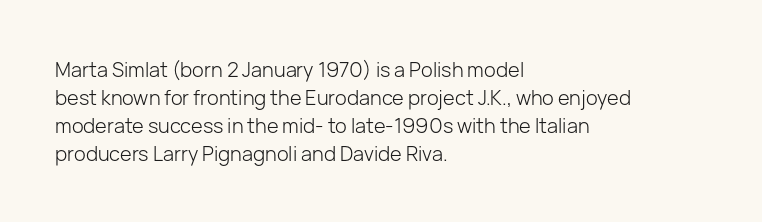
A roman cut, with each character standing at attention. Compared with a centered layout, this one pins lines to the left instead. Evenly set lines give the paragraph a standard silhouette. Heft: none added — not bold. The baseline area is clear.
